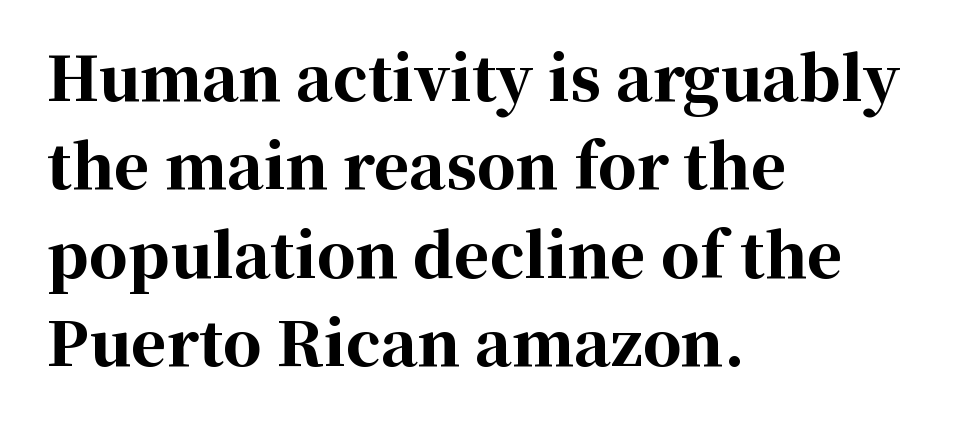
Caption: multi-line text, flush left, ragged right. This block has exactly the height ordinary leading produces. A typesetter would label this face a serif. In terms of letterspacing, this is plain default setting. A bare baseline throughout the passage.
